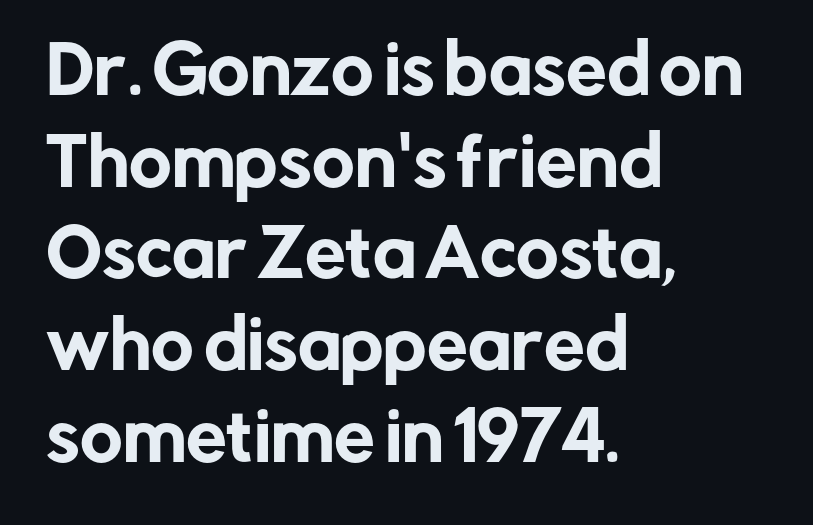
Q: Is the text italic (slanted)? A: No, it is upright.
Q: Is the typeface a serif or a sans-serif typeface? A: Sans-serif.
Q: Is the text underlined? A: No.
Q: How is the paragraph aligned? A: Left-aligned.
Q: Is the spacing between letters normal or unusually wide? A: Normal.
Q: Is the spacing between lines tight, normal or loose? A: Normal.
Q: Width (condensed, normal, or wide)? A: Normal.
Q: Stroke contrast? A: Low.
Q: x-height? A: Medium.
Q: Monospaced? A: No.
